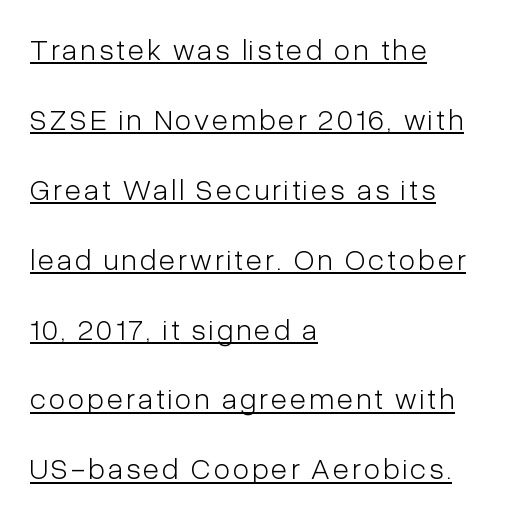
Italic: no, the glyphs are upright roman. The specimen includes a rule beneath the text block's lines. You could not count columns in this text — the font is proportionally spaced. Look at the bottom of the vertical strokes: they stop flat, with no serifs. Line beginnings align vertically; line endings do not.
